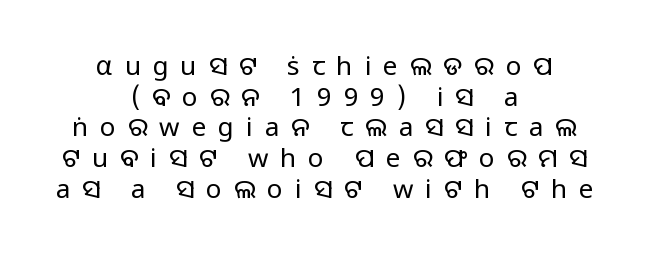
{"italic": "no", "bold": "no", "underline": "no", "align": "center", "line_spacing_ratio": 1.18, "letter_spacing": "wide", "letter_spacing_em": 0.46, "glyph_px": 26}
